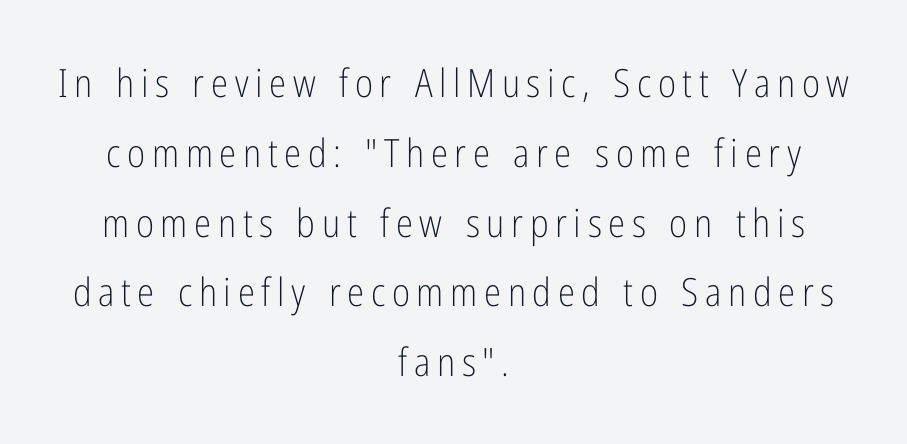
The image shows 39 px light, condensed sans-serif type, upright; set centered, line spacing 1.79x, not underlined; low stroke contrast and a medium x-height.
